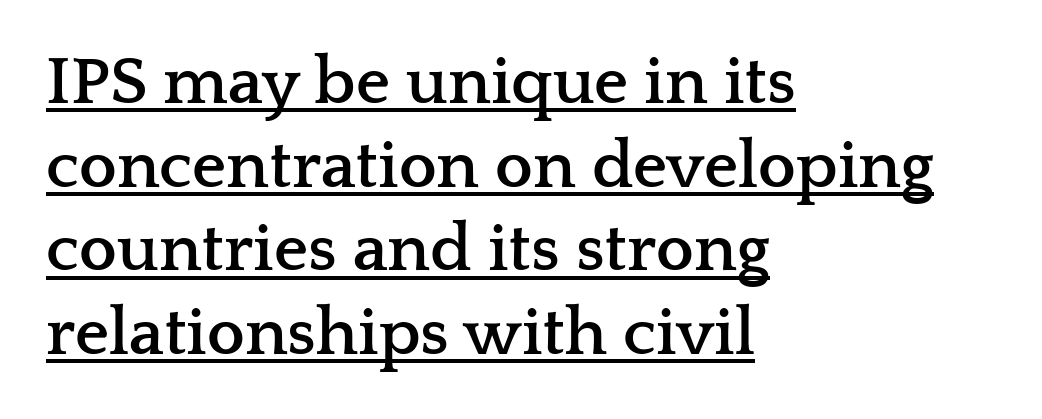
Q: Is the text bold? A: Yes.
Q: Is the text italic (slanted)? A: No, it is upright.
Q: Is the typeface a serif or a sans-serif typeface? A: Serif.
Q: Is the text underlined? A: Yes.
Q: How is the paragraph aligned? A: Left-aligned.
Q: Is the spacing between letters normal or unusually wide? A: Normal.
Q: Is the spacing between lines tight, normal or loose? A: Normal.
Q: Width (condensed, normal, or wide)? A: Wide.
Q: Stroke contrast? A: Low.
Q: x-height? A: Medium.
Q: Monospaced? A: No.
